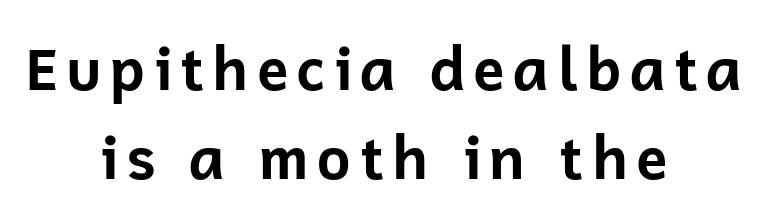
The glyphs in this specimen are sans serif. The letters stand upright; this is a roman face. This is heavy type, rendered in bold. The space directly below the letters is spotless.
